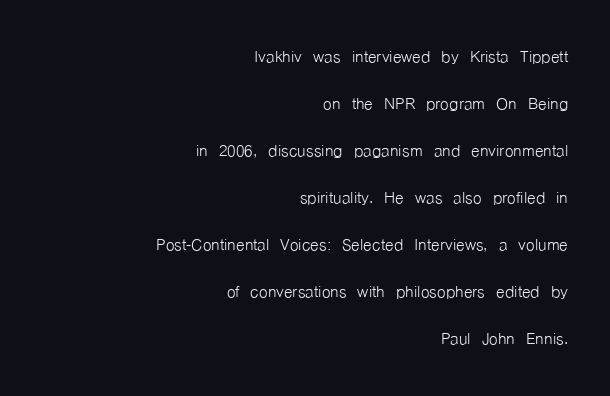
Weight: in the light-to-regular range. The letters stand upright; this is a roman face. Reading down the block, your eye finds every line finishing at a fixed right position. A typesetter would call this leading open, well beyond the default.
